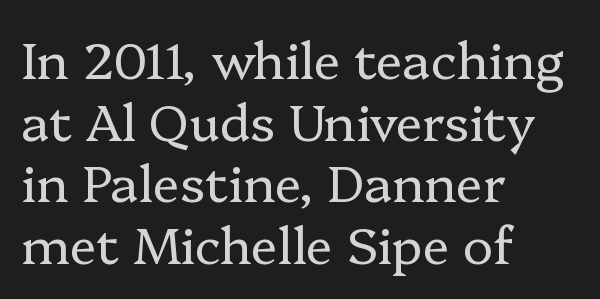
The image shows 51 px regular-weight serif type, upright; set left-aligned, line spacing 1.21x, normal letter spacing, not underlined; low stroke contrast and a medium x-height.
